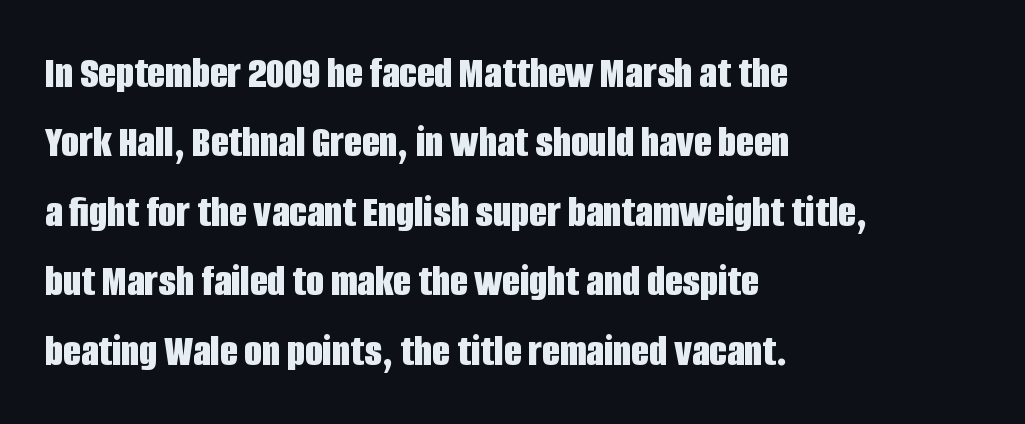
The designer left line spacing at the default. Here the glyphs are tracked normally, forming tight word shapes. The lines in this sample share a left origin and differ only in where they stop. To sum up the face: it is a sans, with no serifs. Nope, not italic — everything's standing straight. Letters rest on an invisible, unmarked baseline.
